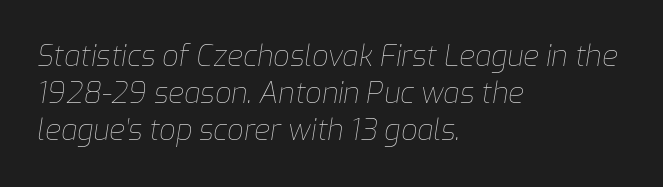
Q: Is the text bold? A: No.
Q: Is the text italic (slanted)? A: Yes, it leans right by about 9 degrees.
Q: Is the text underlined? A: No.
Q: How is the paragraph aligned? A: Left-aligned.
Q: Is the spacing between letters normal or unusually wide? A: Normal.
Q: Is the spacing between lines tight, normal or loose? A: Normal.
Q: Width (condensed, normal, or wide)? A: Normal.
Q: Stroke contrast? A: Low.
Q: x-height? A: Medium.
Q: Monospaced? A: No.
